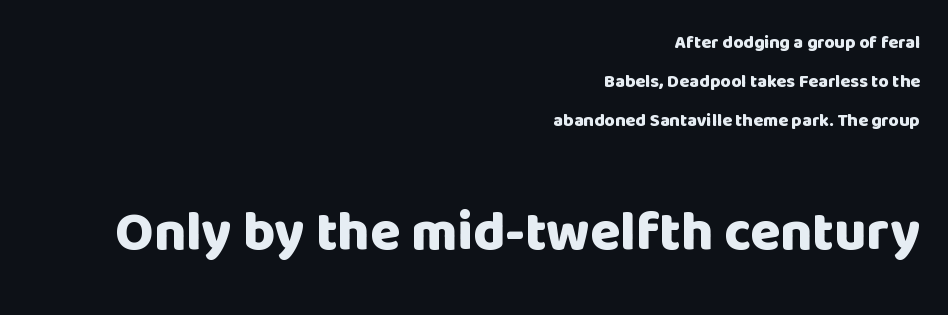
Q: Is the text bold? A: Yes.
Q: Is the text italic (slanted)? A: No, it is upright.
Q: Is the typeface a serif or a sans-serif typeface? A: Sans-serif.
Q: Is the text underlined? A: No.
Q: How is the paragraph aligned? A: Right-aligned.
Q: Is the spacing between letters normal or unusually wide? A: Normal.
Q: Is the spacing between lines tight, normal or loose? A: Loose.
Q: Which block of text is set in a larger size, the first (top) or the second (bottom)? A: The second (bottom) one.
Q: Width (condensed, normal, or wide)? A: Normal.
Q: Stroke contrast? A: Low.
Q: x-height? A: Large.
Q: Monospaced? A: No.
